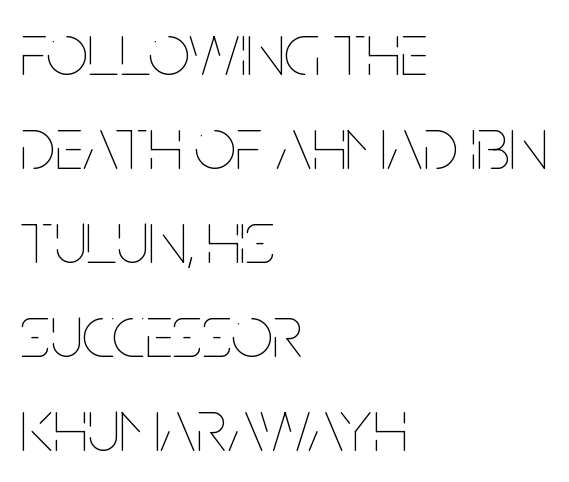
{"italic": "no", "bold": "no", "weight": "thin", "width": "condensed", "stroke_contrast": "low", "x_height": "large", "monospaced": "no", "underline": "no", "align": "left", "line_spacing": "normal", "line_spacing_ratio": 1.27, "letter_spacing": "normal", "letter_spacing_em": 0.0, "glyph_px": 74}
